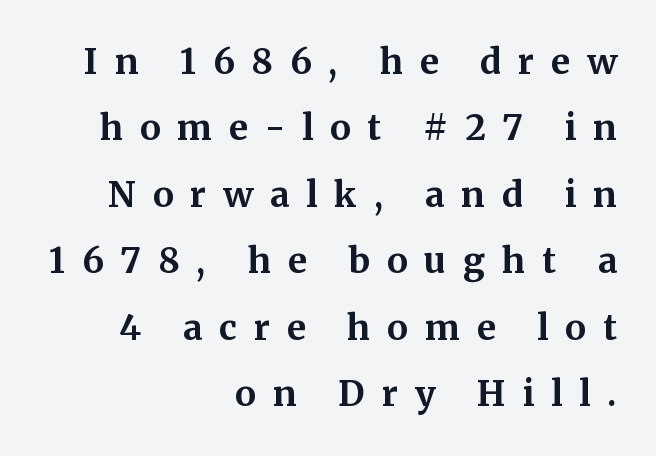
Q: Is the text bold? A: Yes.
Q: Is the text italic (slanted)? A: No, it is upright.
Q: Is the typeface a serif or a sans-serif typeface? A: Serif.
Q: Is the text underlined? A: No.
Q: How is the paragraph aligned? A: Right-aligned.
Q: Is the spacing between letters normal or unusually wide? A: Unusually wide.
Q: Is the spacing between lines tight, normal or loose? A: Loose.
Q: Width (condensed, normal, or wide)? A: Normal.
Q: Stroke contrast? A: Medium.
Q: x-height? A: Medium.
Q: Monospaced? A: No.
